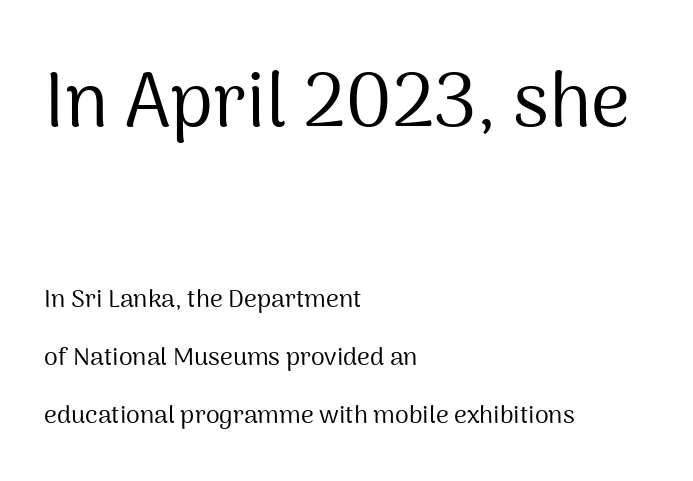
{"serif": "no", "italic": "no", "bold": "no", "weight": "regular", "width": "normal", "stroke_contrast": "medium", "x_height": "medium", "monospaced": "no", "underline": "no", "align": "left", "line_spacing": "loose", "line_spacing_ratio": 2.31, "letter_spacing": "normal", "letter_spacing_em": 0.0, "larger_block": "first", "size_ratio": 3.04, "glyph_px": 76}
